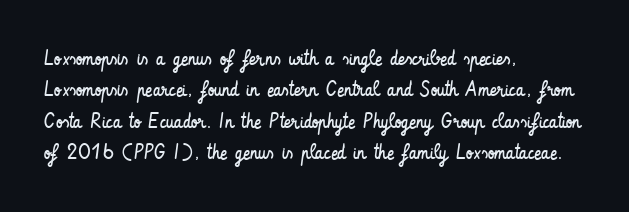
Ordinary non-slanted type is in use. Honestly, the row spacing looks completely unremarkable. These lines keep a tight, regular rhythm from letter to letter. These lines stack with their left ends in a neat column.
